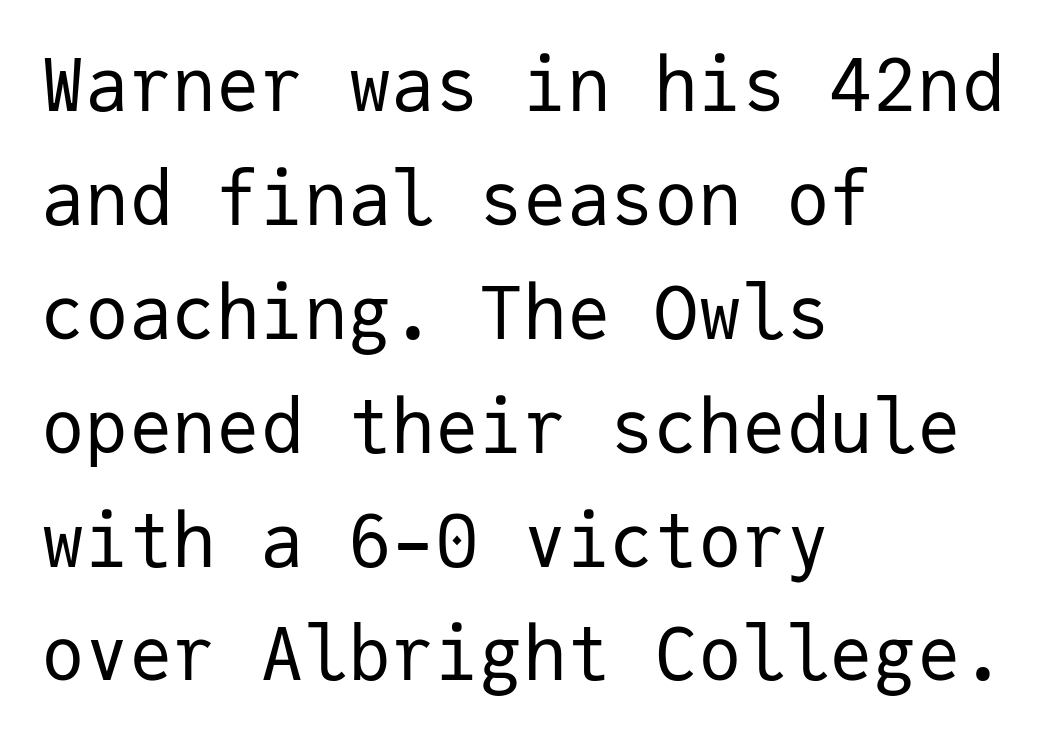
Q: Is the text bold? A: No.
Q: Is the text italic (slanted)? A: No, it is upright.
Q: Is the typeface a serif or a sans-serif typeface? A: Sans-serif.
Q: Is the text underlined? A: No.
Q: How is the paragraph aligned? A: Left-aligned.
Q: Is the spacing between letters normal or unusually wide? A: Normal.
Q: Is the spacing between lines tight, normal or loose? A: Normal.
Q: Width (condensed, normal, or wide)? A: Normal.
Q: Stroke contrast? A: Low.
Q: x-height? A: Medium.
Q: Monospaced? A: Yes.
